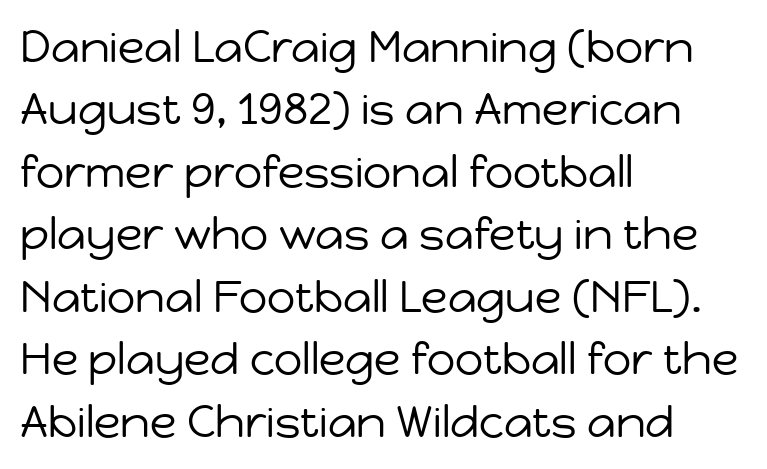
{"serif": "no", "italic": "no", "bold": "no", "weight": "regular", "width": "normal", "stroke_contrast": "low", "x_height": "medium", "monospaced": "no", "underline": "no", "align": "left", "line_spacing": "normal", "line_spacing_ratio": 1.42, "letter_spacing": "normal", "letter_spacing_em": 0.0, "glyph_px": 44}
